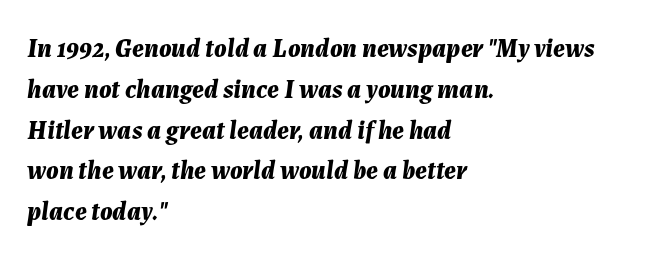
Q: Is the text bold? A: Yes.
Q: Is the text italic (slanted)? A: Yes, it leans right by about 7 degrees.
Q: Is the text underlined? A: No.
Q: How is the paragraph aligned? A: Left-aligned.
Q: Is the spacing between letters normal or unusually wide? A: Normal.
Q: Is the spacing between lines tight, normal or loose? A: Normal.
